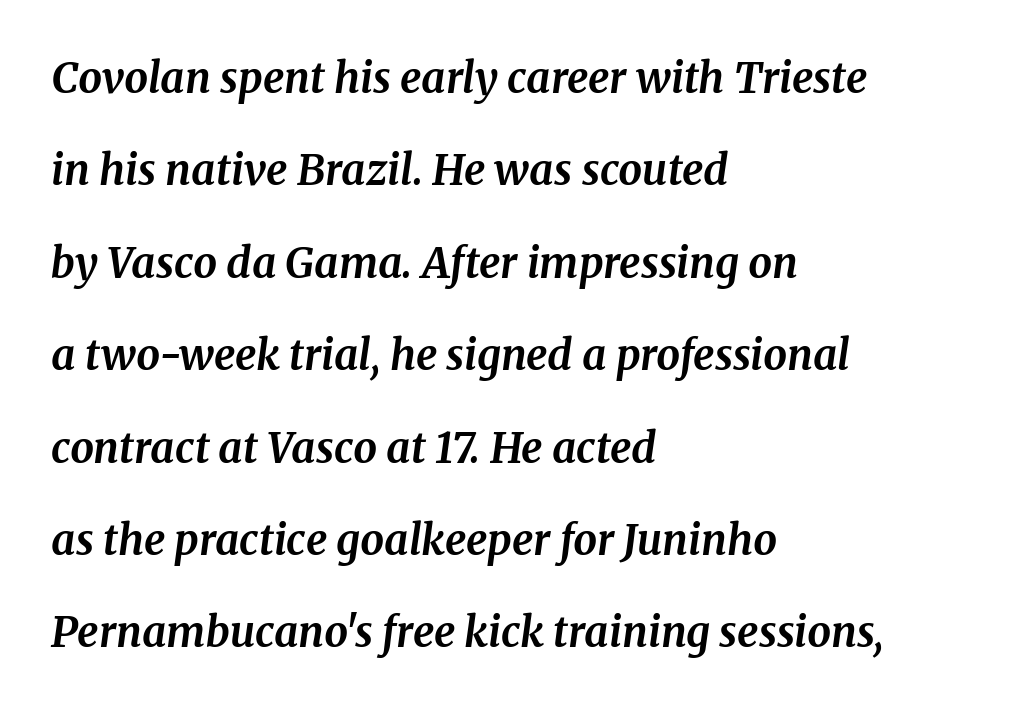
The image shows 42 px bold serif type, italic (leaning right); set left-aligned, loose line spacing (2.2x), normal letter spacing, not underlined; medium stroke contrast and a medium x-height.
